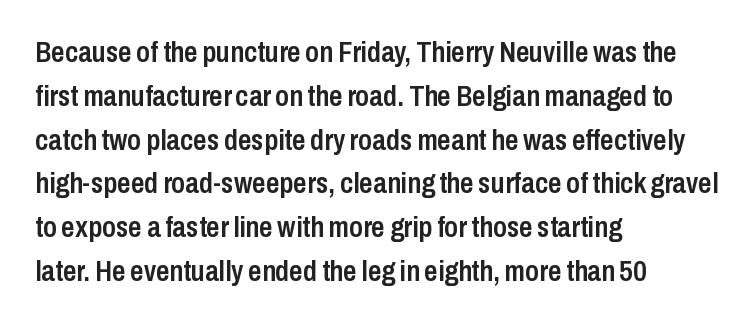
{"serif": "no", "italic": "no", "bold": "semi", "weight": "semibold", "width": "condensed", "stroke_contrast": "low", "x_height": "medium", "monospaced": "no", "underline": "no", "align": "left", "line_spacing": "normal", "line_spacing_ratio": 1.46, "letter_spacing": "normal", "letter_spacing_em": 0.0, "glyph_px": 30}
